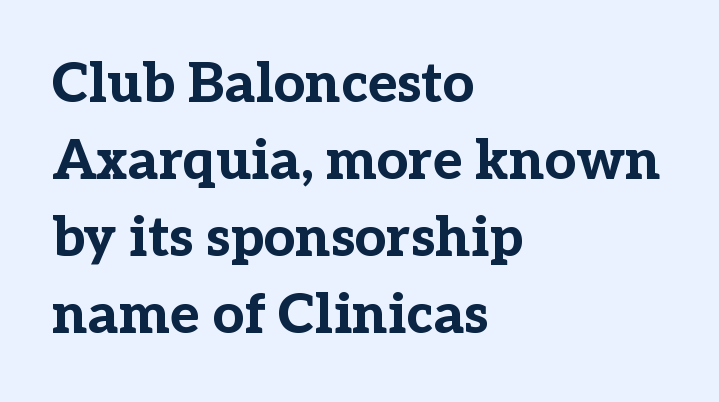
The image shows 55 px bold serif type, upright; set left-aligned, normal line spacing (1.4x), normal letter spacing, not underlined; low stroke contrast and a medium x-height.
